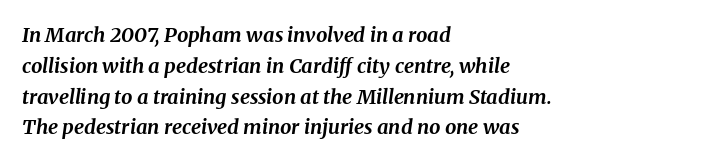
Q: Is the text bold? A: Yes.
Q: Is the text italic (slanted)? A: Yes, it leans right by about 8 degrees.
Q: Is the text underlined? A: No.
Q: How is the paragraph aligned? A: Left-aligned.
Q: Is the spacing between letters normal or unusually wide? A: Normal.
Q: Is the spacing between lines tight, normal or loose? A: Normal.
